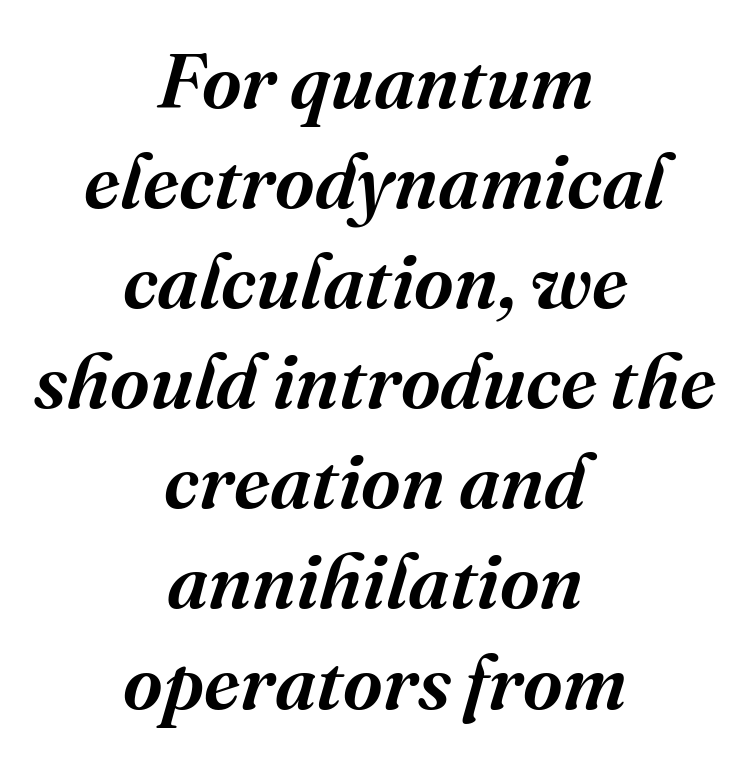
{"serif": "yes", "italic": "yes", "lean": "right", "slant_degrees": 16, "bold": "semi", "weight": "semibold", "width": "normal", "stroke_contrast": "medium", "x_height": "medium", "monospaced": "no", "underline": "no", "align": "center", "line_spacing": "normal", "line_spacing_ratio": 1.3, "letter_spacing": "normal", "letter_spacing_em": 0.0, "glyph_px": 77}
